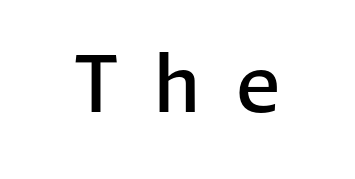
Tracking here is generous; glyphs stand well apart from one another. The characters look somewhat weighty, a semibold short of true bold. Each letter's strokes conclude bluntly, with no projecting serifs. Plain, unruled lines of type. The type sits square on the baseline with zero lean.
